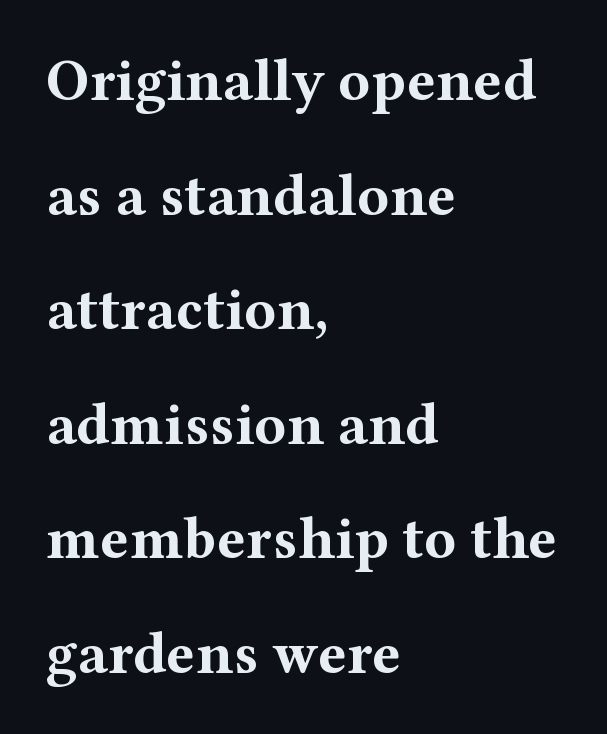
Q: Is the text bold? A: Yes.
Q: Is the text italic (slanted)? A: No, it is upright.
Q: Is the typeface a serif or a sans-serif typeface? A: Serif.
Q: Is the text underlined? A: No.
Q: How is the paragraph aligned? A: Left-aligned.
Q: Is the spacing between letters normal or unusually wide? A: Normal.
Q: Is the spacing between lines tight, normal or loose? A: Loose.
Q: Width (condensed, normal, or wide)? A: Wide.
Q: Stroke contrast? A: Medium.
Q: x-height? A: Medium.
Q: Monospaced? A: No.
